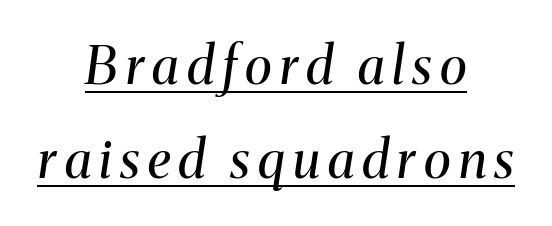
{"serif": "yes", "italic": "yes", "lean": "right", "slant_degrees": 8, "bold": "no", "weight": "regular", "width": "normal", "stroke_contrast": "medium", "x_height": "medium", "monospaced": "no", "underline": "yes", "align": "center", "line_spacing_ratio": 1.81, "glyph_px": 52}
